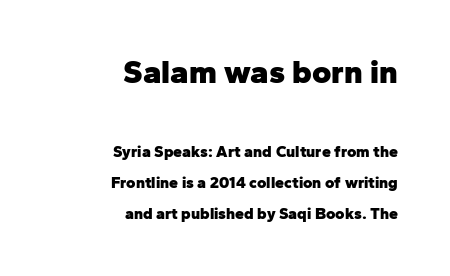
The image shows 33 px heavy sans-serif type, upright; set right-aligned, loose line spacing (1.93x), normal letter spacing, not underlined; the first (top) block is 2.06x larger; low stroke contrast and a medium x-height.
